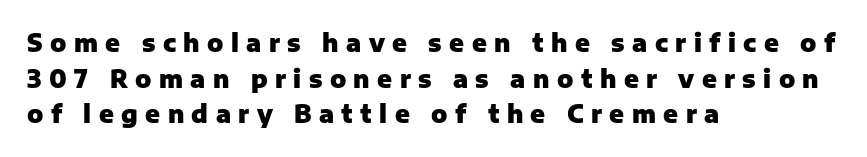
Caption: multi-line text, flush left, ragged right. The space beneath each line is pristine and unruled. The rendering inserts visible extra space after every character. Tall strokes in this sample are plumb rather than angled.
